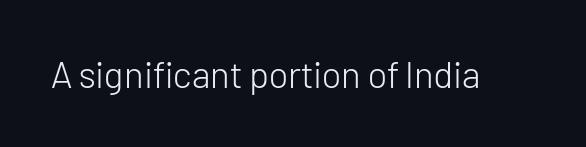
Q: Is the text bold? A: No.
Q: Is the text italic (slanted)? A: No, it is upright.
Q: Is the typeface a serif or a sans-serif typeface? A: Sans-serif.
Q: Is the text underlined? A: No.
Q: Is the spacing between letters normal or unusually wide? A: Normal.
Q: Width (condensed, normal, or wide)? A: Normal.
Q: Stroke contrast? A: Low.
Q: x-height? A: Medium.
Q: Monospaced? A: No.
